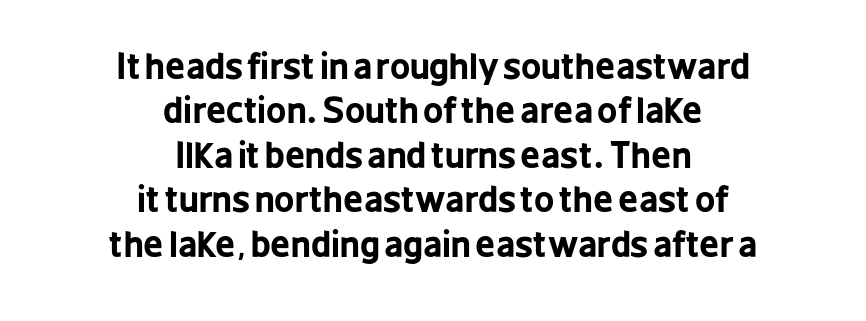
{"serif": "no", "italic": "no", "bold": "yes", "weight": "bold", "width": "condensed", "stroke_contrast": "low", "x_height": "medium", "monospaced": "no", "underline": "no", "align": "center", "line_spacing": "normal", "line_spacing_ratio": 1.27, "letter_spacing": "normal", "letter_spacing_em": 0.0, "glyph_px": 35}
